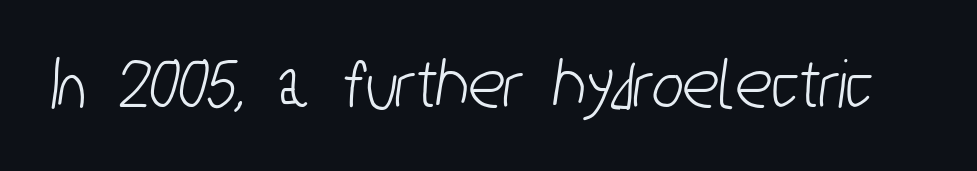
Q: Is the typeface a serif or a sans-serif typeface? A: Sans-serif.
Q: Is the text underlined? A: No.
Q: Is the spacing between letters normal or unusually wide? A: Normal.
Q: Width (condensed, normal, or wide)? A: Condensed.
Q: Stroke contrast? A: Low.
Q: x-height? A: Medium.
Q: Monospaced? A: No.
